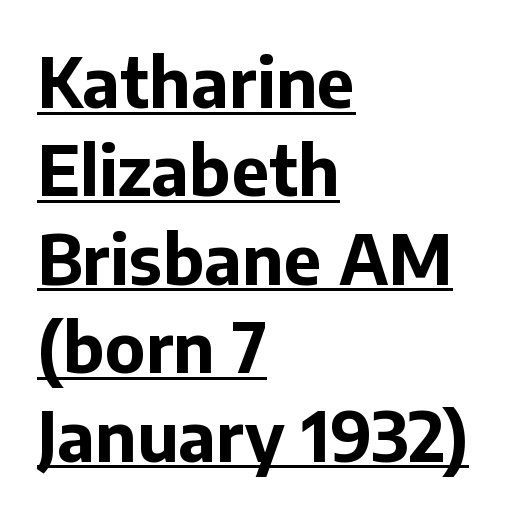
The image shows 68 px bold sans-serif type, upright; set left-aligned, normal line spacing (1.3x), normal letter spacing, underlined; low stroke contrast and a medium x-height.
